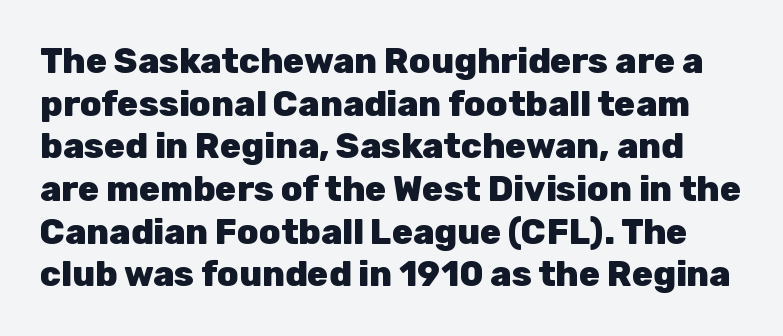
Style check: upright. These lines are rendered in a variable-pitch font. The font family rendered here belongs to the sans-serif group. Nobody drew a line under any word here. What weight is shown? A full bold with thick strokes. You could call the tracking neutral — neither tight nor loose.
